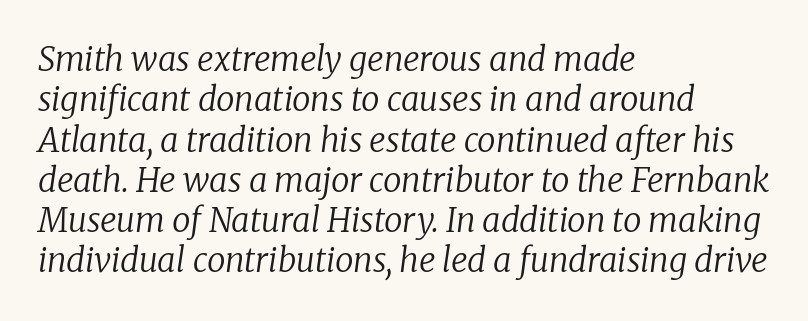
Yep, those are serifs on the letters. In terms of letterspacing, this is plain default setting. If you drew a ruler down the left edge, every line would touch it. These lines are rendered in a variable-pitch font. The passage shown is not bold in any degree. The rendering applies a slant to the glyphs.
